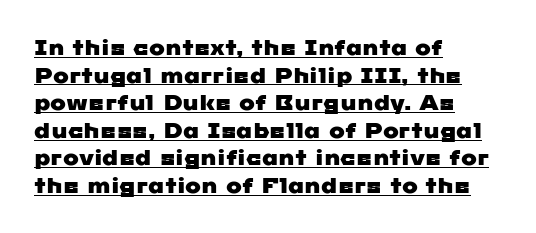
{"underline": "yes", "align": "left", "line_spacing": "normal", "line_spacing_ratio": 1.31, "letter_spacing": "normal", "letter_spacing_em": 0.0, "glyph_px": 21}
